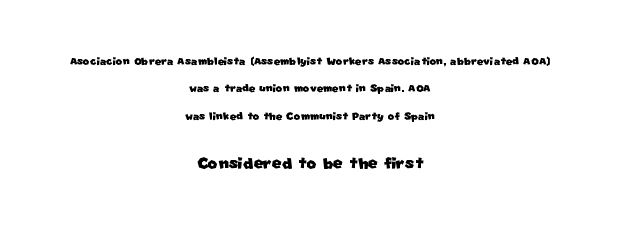
{"underline": "no", "align": "center", "line_spacing": "loose", "line_spacing_ratio": 1.95, "letter_spacing": "normal", "letter_spacing_em": 0.0, "larger_block": "second", "size_ratio": 1.5, "glyph_px": 21}
